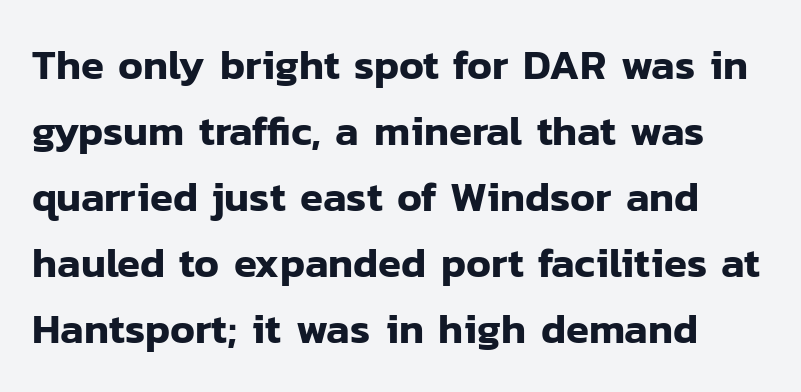
{"serif": "no", "italic": "no", "width": "normal", "stroke_contrast": "low", "x_height": "medium", "monospaced": "no", "underline": "no", "line_spacing": "normal", "line_spacing_ratio": 1.57, "letter_spacing": "normal", "letter_spacing_em": 0.0, "glyph_px": 42}
